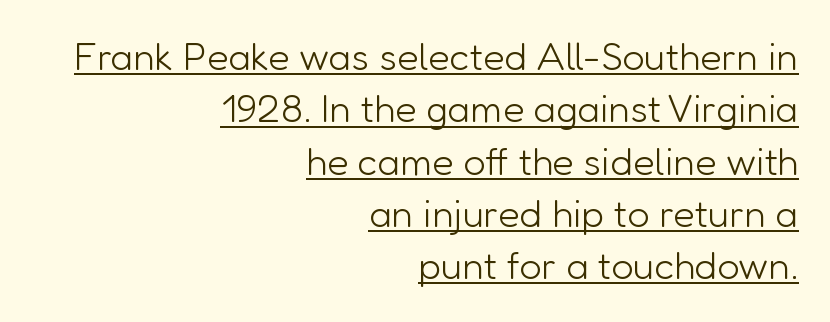
You can tell it's not italic because the verticals are truly vertical. Does the type have serifs? No, each stem ends abruptly. Compared with a typical body face, this is equally light or lighter still. A flush-right, rag-left setting is used for this passage. Students, observe the line beneath the letters — that is underlining.
